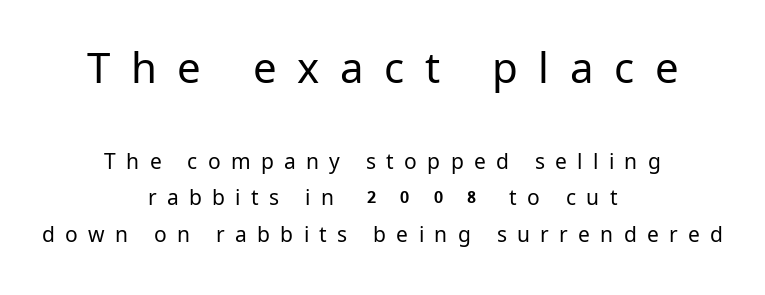
Q: Is the text bold? A: No.
Q: Is the text italic (slanted)? A: No, it is upright.
Q: Is the typeface a serif or a sans-serif typeface? A: Sans-serif.
Q: Is the text underlined? A: No.
Q: How is the paragraph aligned? A: Centered.
Q: Is the spacing between letters normal or unusually wide? A: Unusually wide.
Q: Which block of text is set in a larger size, the first (top) or the second (bottom)? A: The first (top) one.
Q: Width (condensed, normal, or wide)? A: Normal.
Q: Stroke contrast? A: Low.
Q: x-height? A: Medium.
Q: Monospaced? A: No.
